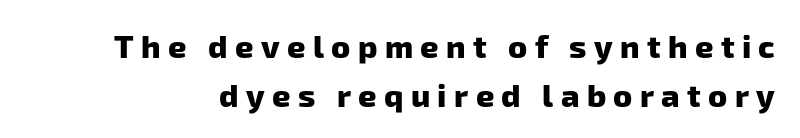
{"serif": "no", "bold": "yes", "weight": "heavy", "width": "normal", "stroke_contrast": "low", "x_height": "medium", "monospaced": "no", "underline": "no", "line_spacing": "normal", "line_spacing_ratio": 1.52, "letter_spacing": "wide", "letter_spacing_em": 0.23, "glyph_px": 32}
